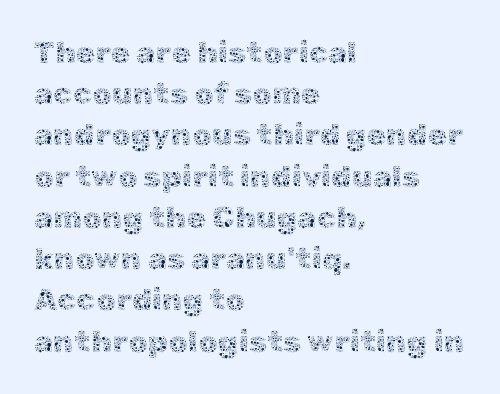
{"italic": "no", "bold": "no", "weight": "thin", "width": "normal", "x_height": "medium", "monospaced": "no", "underline": "no", "align": "left", "line_spacing": "normal", "line_spacing_ratio": 1.33, "letter_spacing": "normal", "letter_spacing_em": 0.0, "glyph_px": 31}
